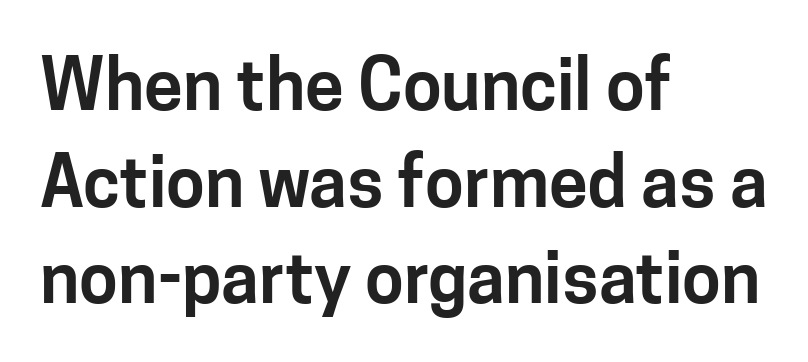
Do the characters align in a grid? No, the font is proportional. This is sans-serif lettering, the kind often seen on screens and signage. Vertical spacing — default. Rendered with straight, roman letterforms. Spacing between characters is what you'd get straight out of the box.
